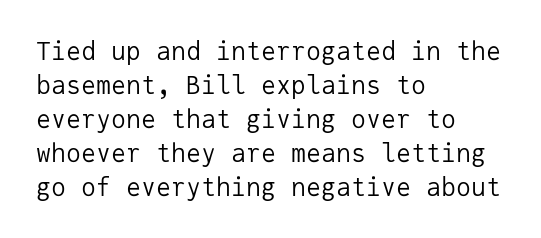
A normal amount of white space separates one row of letters from the next. Honestly, the letter spacing is just normal — you wouldn't notice it. The font's upright variant was chosen for this text. Is this a heavy cut? Hardly; it is regular or lighter. Caption: multi-line text, flush left, ragged right.
